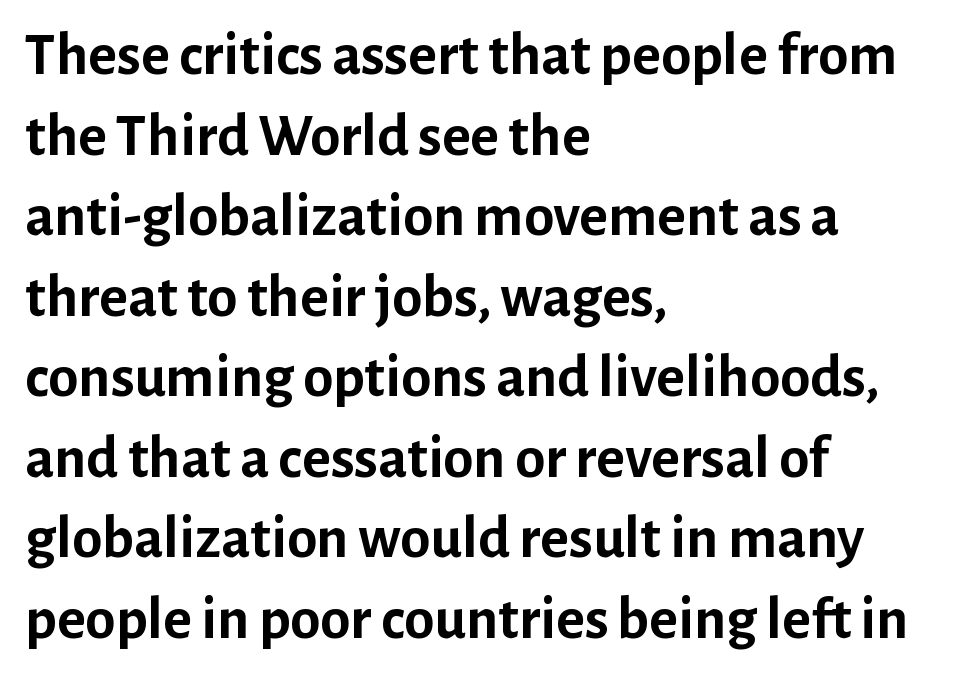
{"serif": "no", "italic": "no", "bold": "yes", "weight": "semibold", "width": "normal", "stroke_contrast": "low", "x_height": "medium", "monospaced": "no", "underline": "no", "align": "left", "line_spacing": "normal", "line_spacing_ratio": 1.32, "letter_spacing": "normal", "letter_spacing_em": 0.0, "glyph_px": 61}
